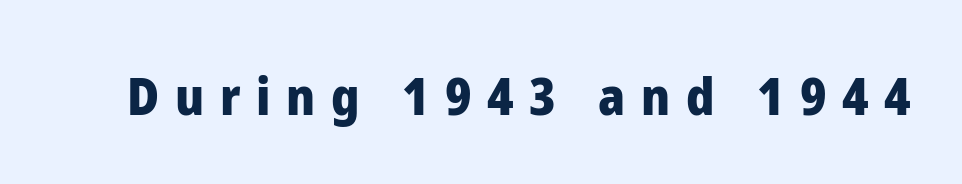
{"serif": "no", "italic": "no", "bold": "yes", "weight": "heavy", "width": "normal", "stroke_contrast": "low", "x_height": "medium", "monospaced": "no", "underline": "no", "letter_spacing": "wide", "letter_spacing_em": 0.31, "glyph_px": 51}
